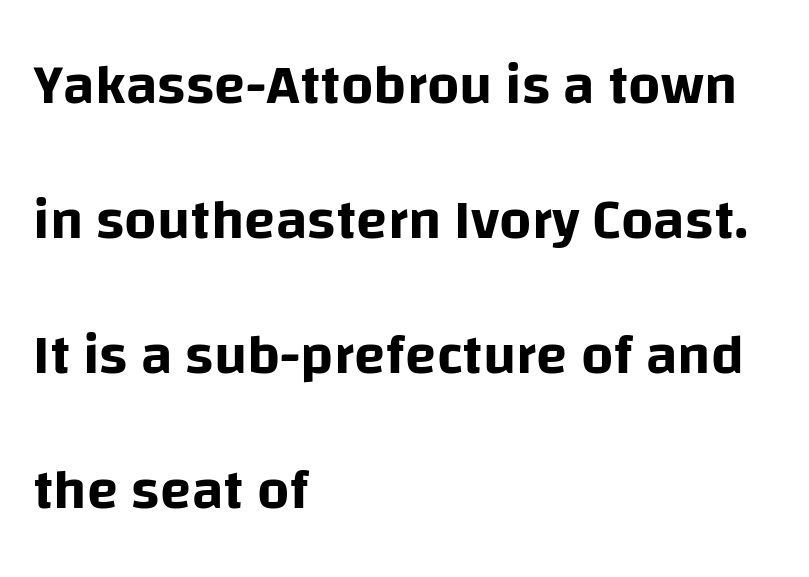
Q: Is the text italic (slanted)? A: No, it is upright.
Q: Is the typeface a serif or a sans-serif typeface? A: Sans-serif.
Q: Is the text underlined? A: No.
Q: How is the paragraph aligned? A: Left-aligned.
Q: Is the spacing between letters normal or unusually wide? A: Normal.
Q: Is the spacing between lines tight, normal or loose? A: Loose.
Q: Width (condensed, normal, or wide)? A: Normal.
Q: Stroke contrast? A: Low.
Q: x-height? A: Large.
Q: Monospaced? A: No.
